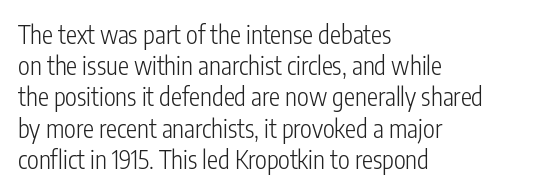
The image shows 25 px text type, upright; set left-aligned, normal line spacing (1.25x), normal letter spacing, not underlined.
